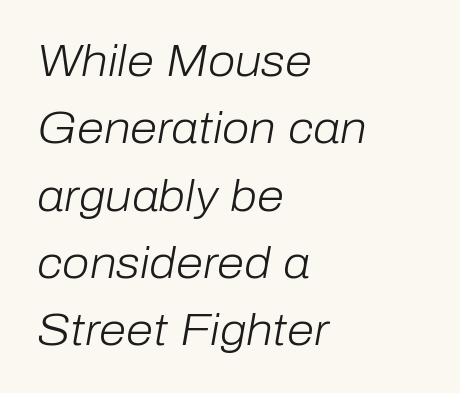
Q: Is the text bold? A: No.
Q: Is the text italic (slanted)? A: Yes, it leans right by about 10 degrees.
Q: Is the text underlined? A: No.
Q: How is the paragraph aligned? A: Left-aligned.
Q: Is the spacing between letters normal or unusually wide? A: Normal.
Q: Is the spacing between lines tight, normal or loose? A: Normal.
Q: Width (condensed, normal, or wide)? A: Normal.
Q: Stroke contrast? A: Low.
Q: x-height? A: Medium.
Q: Monospaced? A: No.
